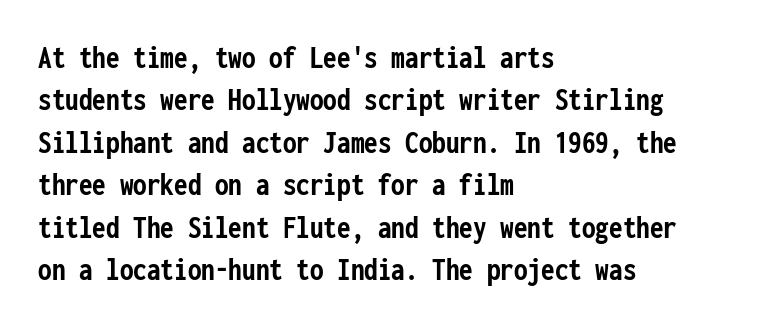
Notice how the stems are strictly vertical — no italics here. Look at the bottom of the vertical strokes: they stop flat, with no serifs. Normally led — the rows are evenly, conventionally spaced. The characters look thick and weighty, a clear bold.
